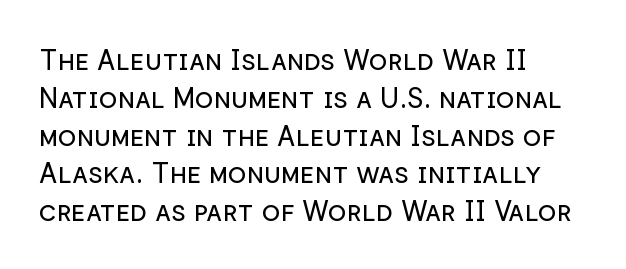
The image shows 28 px regular-weight sans-serif type, upright; set left-aligned, normal line spacing (1.35x), normal letter spacing, not underlined; low stroke contrast and a medium x-height.
